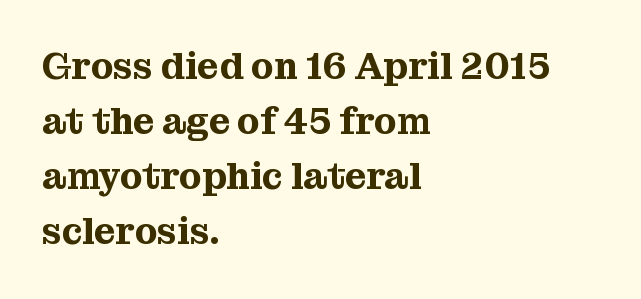
The image shows 37 px serif type, upright; set left-aligned, normal line spacing (1.49x), normal letter spacing, not underlined; medium stroke contrast and a medium x-height.
